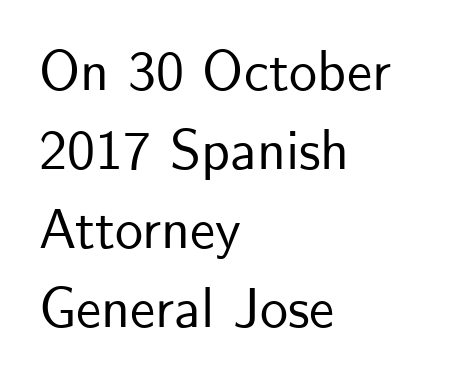
The image shows 56 px sans-serif type, upright; set left-aligned, normal line spacing (1.41x), normal letter spacing, not underlined; low stroke contrast and a small x-height.
